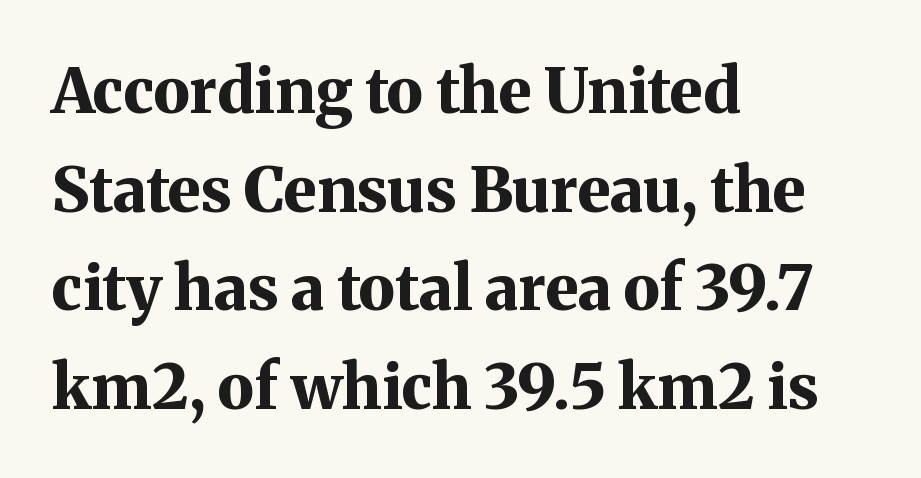
The characters display serif detailing at their extremities. Rendered with straight, roman letterforms. Is the block centered? No — it sits flush against the left margin. Characters follow at the spacing the type designer built in. Letters rest on an invisible, unmarked baseline.
